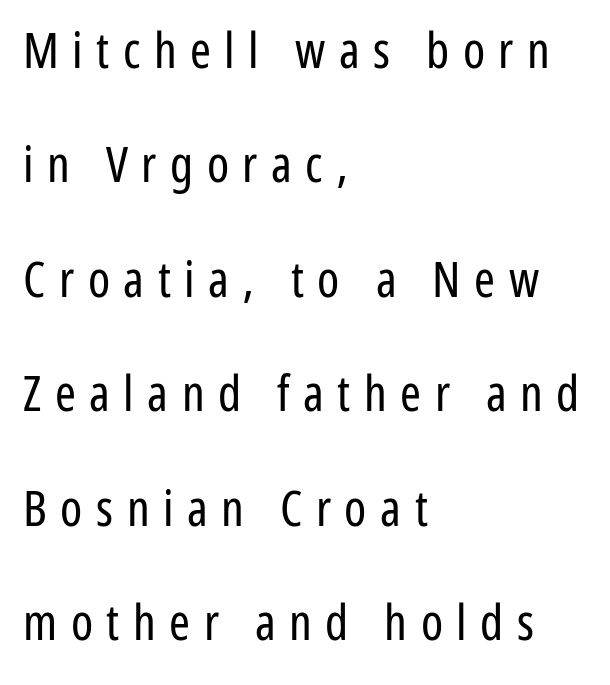
Q: Is the text bold? A: No.
Q: Is the text italic (slanted)? A: No, it is upright.
Q: Is the typeface a serif or a sans-serif typeface? A: Sans-serif.
Q: Is the text underlined? A: No.
Q: How is the paragraph aligned? A: Left-aligned.
Q: Is the spacing between letters normal or unusually wide? A: Unusually wide.
Q: Is the spacing between lines tight, normal or loose? A: Loose.
Q: Width (condensed, normal, or wide)? A: Condensed.
Q: Stroke contrast? A: Low.
Q: x-height? A: Medium.
Q: Monospaced? A: No.
